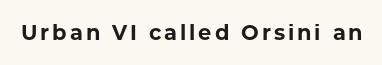
Q: Is the text bold? A: Yes.
Q: Is the text italic (slanted)? A: No, it is upright.
Q: Is the text underlined? A: No.
